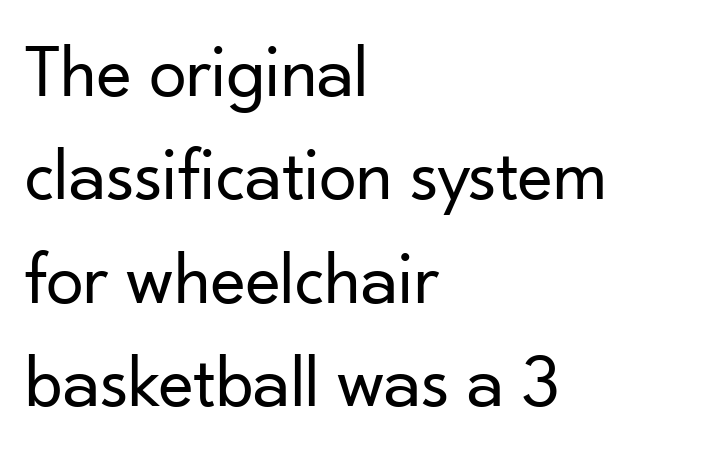
{"serif": "no", "italic": "no", "bold": "no", "weight": "regular", "width": "normal", "stroke_contrast": "low", "x_height": "small", "monospaced": "no", "underline": "no", "align": "left", "line_spacing": "normal", "line_spacing_ratio": 1.38, "letter_spacing": "normal", "letter_spacing_em": 0.0, "glyph_px": 75}
